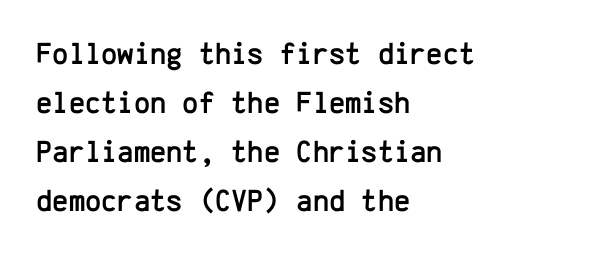
Is this a fixed-width face? Yes — each glyph sits in an identical cell. A typesetter would label this face a sans. Descenders hang freely into open space. Quick note: not italic, upright. The passage shown stacks its lines at a standard gap.
